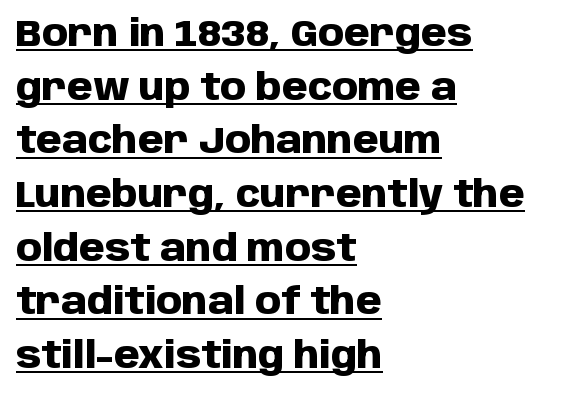
The image shows 37 px heavy sans-serif type, upright; set left-aligned, normal line spacing (1.45x), normal letter spacing, underlined; low stroke contrast and a large x-height.
